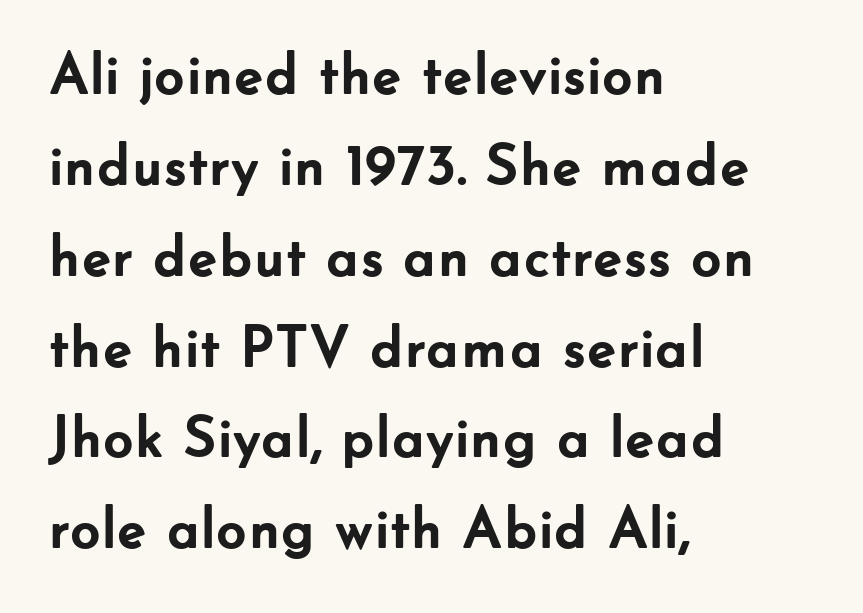
On the weight axis this lands at bold, roughly 700. How would I describe the line gaps? Plain and ordinary. You could not count columns in this text — the font is proportionally spaced. The gap between lines stays unmarked.
